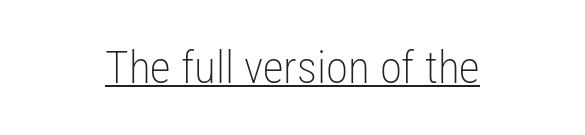
Q: Is the text bold? A: No.
Q: Is the text italic (slanted)? A: No, it is upright.
Q: Is the typeface a serif or a sans-serif typeface? A: Sans-serif.
Q: Is the text underlined? A: Yes.
Q: How is the paragraph aligned? A: Centered.
Q: Is the spacing between letters normal or unusually wide? A: Normal.
Q: Width (condensed, normal, or wide)? A: Condensed.
Q: Stroke contrast? A: Low.
Q: x-height? A: Medium.
Q: Monospaced? A: No.
